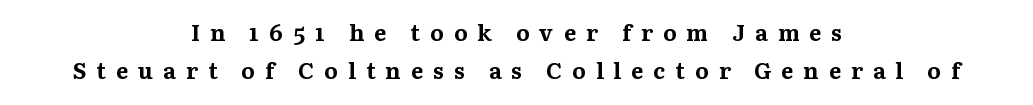
Ordinary non-slanted type is in use. Line spacing here is normal. Heft: maximum for text — a bold. The paragraph has two soft edges and a firm central axis.
